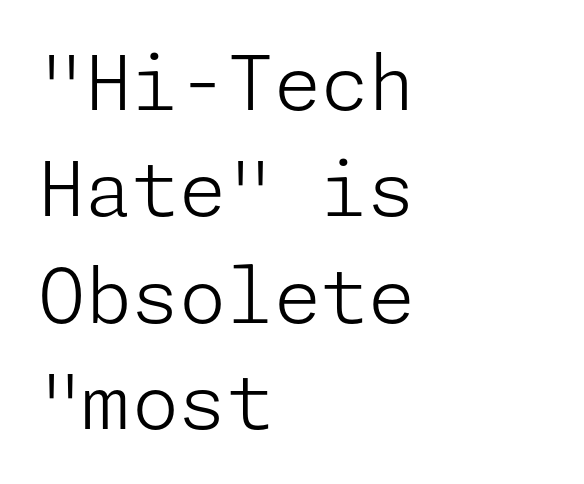
Q: Is the text bold? A: No.
Q: Is the text italic (slanted)? A: No, it is upright.
Q: Is the typeface a serif or a sans-serif typeface? A: Sans-serif.
Q: Is the text underlined? A: No.
Q: How is the paragraph aligned? A: Left-aligned.
Q: Is the spacing between letters normal or unusually wide? A: Normal.
Q: Is the spacing between lines tight, normal or loose? A: Normal.
Q: Width (condensed, normal, or wide)? A: Normal.
Q: Stroke contrast? A: Low.
Q: x-height? A: Medium.
